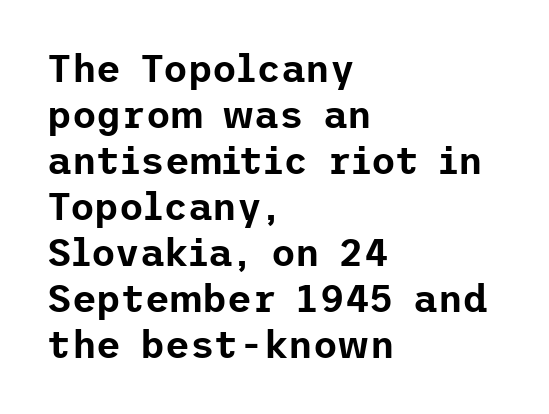
The image shows 38 px sans-serif type, upright; set left-aligned, line spacing 1.21x, normal letter spacing, not underlined; low stroke contrast and a medium x-height.
